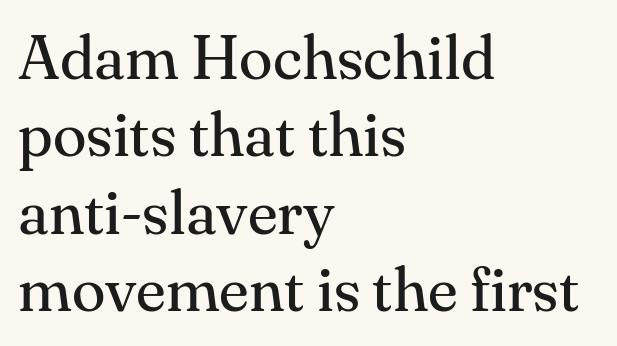
Q: Is the text bold? A: No.
Q: Is the text italic (slanted)? A: No, it is upright.
Q: Is the typeface a serif or a sans-serif typeface? A: Serif.
Q: Is the text underlined? A: No.
Q: How is the paragraph aligned? A: Left-aligned.
Q: Is the spacing between letters normal or unusually wide? A: Normal.
Q: Is the spacing between lines tight, normal or loose? A: Normal.
Q: Width (condensed, normal, or wide)? A: Normal.
Q: Stroke contrast? A: Medium.
Q: x-height? A: Small.
Q: Monospaced? A: No.
